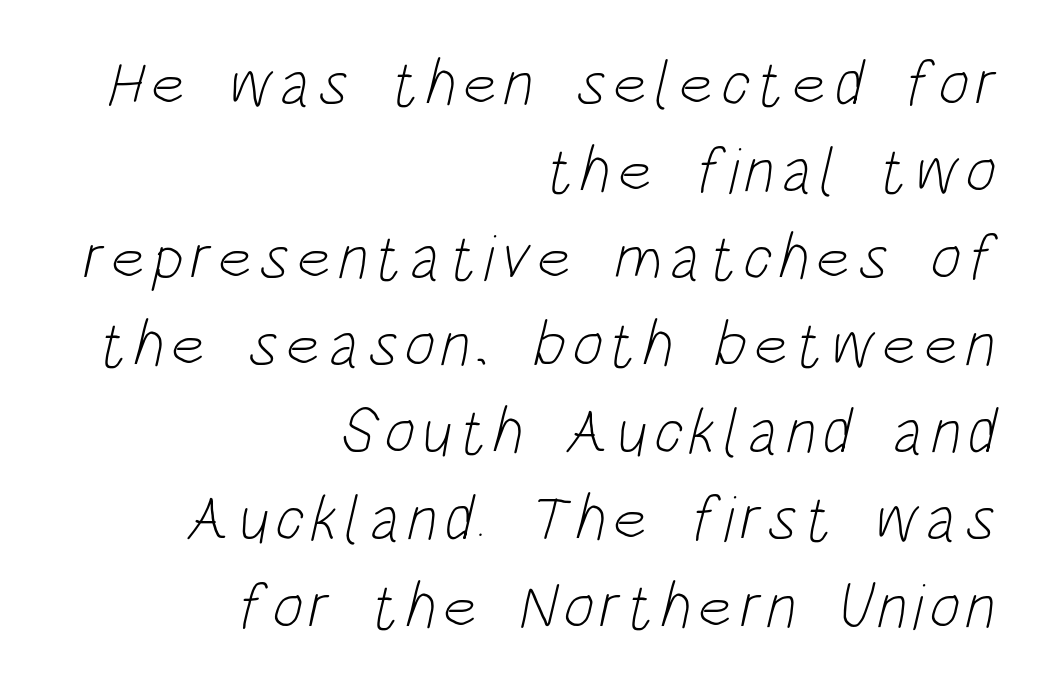
{"serif": "no", "bold": "no", "weight": "light", "width": "condensed", "stroke_contrast": "low", "x_height": "large", "monospaced": "no", "underline": "no", "align": "right", "line_spacing": "normal", "line_spacing_ratio": 1.34, "glyph_px": 65}
